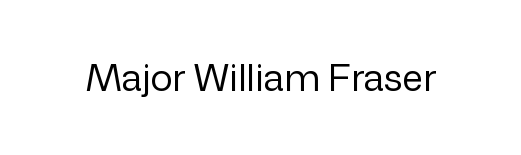
The image shows 37 px regular-weight sans-serif type, upright; set normal letter spacing, not underlined; low stroke contrast and a medium x-height.
